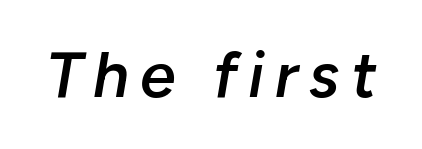
Q: Is the text bold? A: Semi-bold.
Q: Is the text italic (slanted)? A: Yes, it leans right by about 10 degrees.
Q: Is the text underlined? A: No.
Q: Width (condensed, normal, or wide)? A: Normal.
Q: Stroke contrast? A: Low.
Q: x-height? A: Medium.
Q: Monospaced? A: No.
